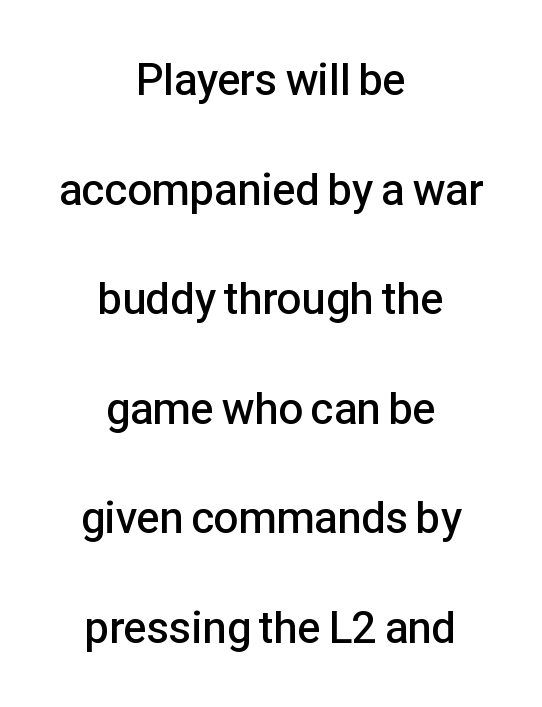
{"serif": "no", "italic": "no", "bold": "semi", "weight": "semibold", "width": "normal", "stroke_contrast": "low", "x_height": "medium", "monospaced": "no", "underline": "no", "align": "center", "line_spacing": "loose", "line_spacing_ratio": 2.49, "letter_spacing": "normal", "letter_spacing_em": 0.0, "glyph_px": 44}
